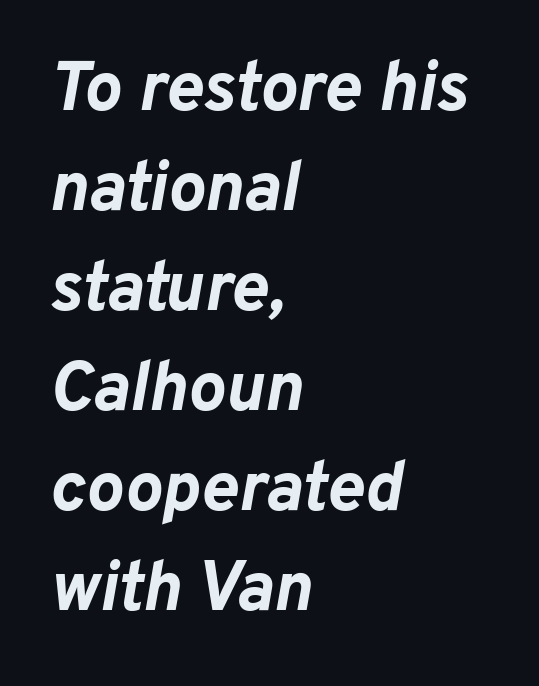
You could call the tracking neutral — neither tight nor loose. The baseline area is clear. Whoever set this chose a conventional vertical rhythm. Each letter keeps its own natural width here, so spacing adapts to shape. Bold? Absolutely — the strokes are thick and heavy. The lettering tilts uniformly, giving the passage an italic look.
